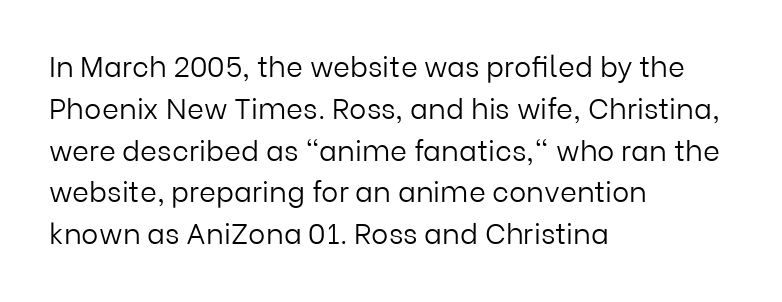
Q: Is the text bold? A: No.
Q: Is the text italic (slanted)? A: No, it is upright.
Q: Is the typeface a serif or a sans-serif typeface? A: Sans-serif.
Q: Is the text underlined? A: No.
Q: How is the paragraph aligned? A: Left-aligned.
Q: Is the spacing between letters normal or unusually wide? A: Normal.
Q: Is the spacing between lines tight, normal or loose? A: Normal.
Q: Width (condensed, normal, or wide)? A: Normal.
Q: Stroke contrast? A: Low.
Q: x-height? A: Medium.
Q: Monospaced? A: No.
